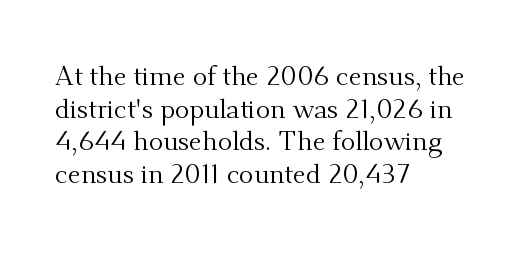
Q: Is the text bold? A: No.
Q: Is the text italic (slanted)? A: No, it is upright.
Q: Is the text underlined? A: No.
Q: How is the paragraph aligned? A: Left-aligned.
Q: Is the spacing between letters normal or unusually wide? A: Normal.
